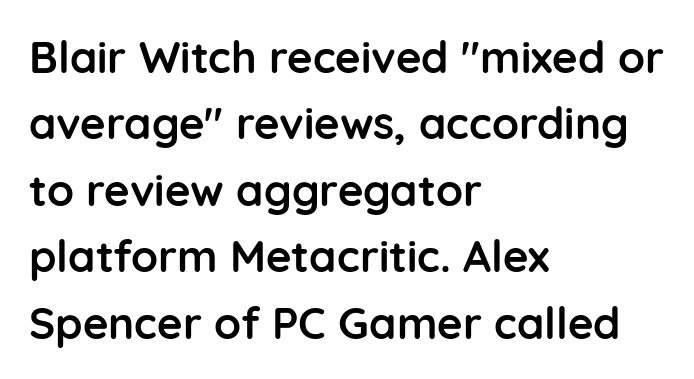
Q: Is the text bold? A: Yes.
Q: Is the text italic (slanted)? A: No, it is upright.
Q: Is the typeface a serif or a sans-serif typeface? A: Sans-serif.
Q: Is the text underlined? A: No.
Q: How is the paragraph aligned? A: Left-aligned.
Q: Is the spacing between letters normal or unusually wide? A: Normal.
Q: Is the spacing between lines tight, normal or loose? A: Normal.
Q: Width (condensed, normal, or wide)? A: Normal.
Q: Stroke contrast? A: Low.
Q: x-height? A: Medium.
Q: Monospaced? A: No.
